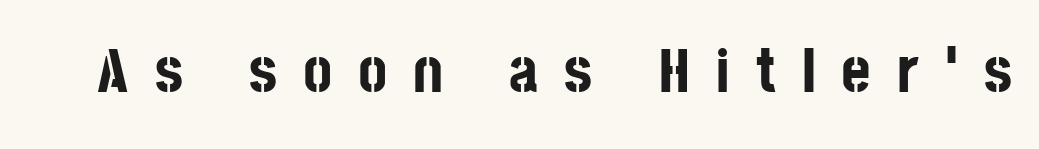
The image shows 63 px bold, condensed sans-serif type, upright; set unusually wide letter spacing (+0.41 em), not underlined; low stroke contrast and a large x-height.
